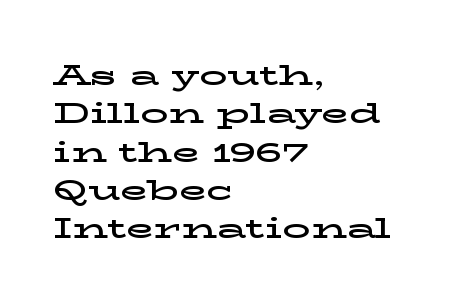
The image shows 28 px wide serif type, upright; set left-aligned, normal line spacing (1.37x), normal letter spacing, not underlined; low stroke contrast and a medium x-height.
